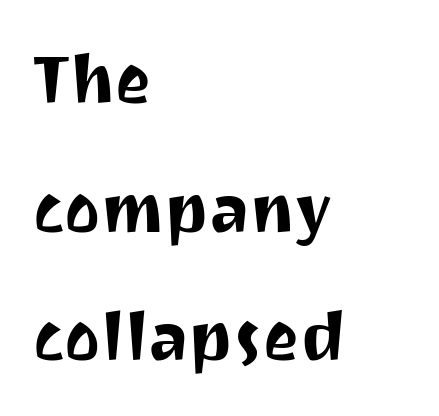
{"serif": "no", "italic": "no", "width": "normal", "stroke_contrast": "medium", "x_height": "medium", "monospaced": "no", "underline": "no", "align": "left", "line_spacing_ratio": 1.89, "letter_spacing": "normal", "letter_spacing_em": 0.0, "glyph_px": 68}
